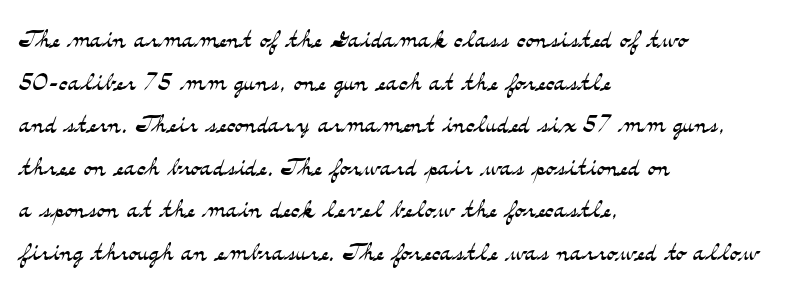
Note: serifs present on the glyphs. The words here are not underlined. Character widths vary here, with narrow letters taking less room than wide ones.
